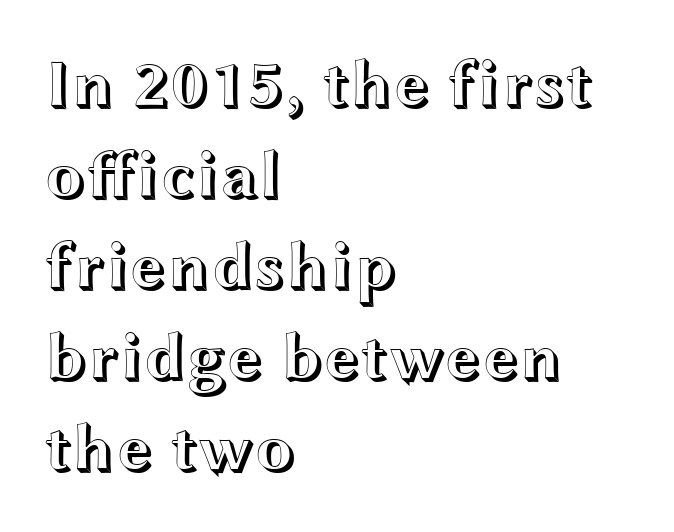
Q: Is the text italic (slanted)? A: No, it is upright.
Q: Is the text underlined? A: No.
Q: How is the paragraph aligned? A: Left-aligned.
Q: Is the spacing between letters normal or unusually wide? A: Normal.
Q: Is the spacing between lines tight, normal or loose? A: Normal.
Q: Width (condensed, normal, or wide)? A: Wide.
Q: x-height? A: Medium.
Q: Monospaced? A: No.
